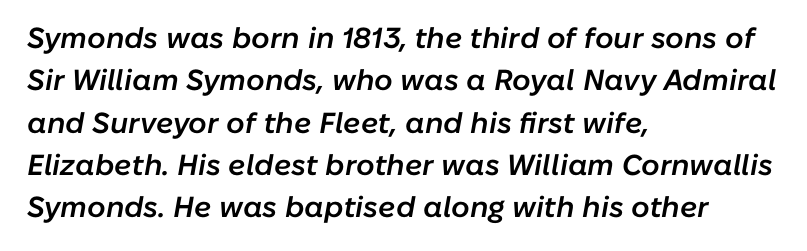
{"italic": "yes", "lean": "right", "slant_degrees": 10, "bold": "semi", "weight": "semibold", "width": "normal", "stroke_contrast": "low", "x_height": "medium", "monospaced": "no", "underline": "no", "align": "left", "line_spacing": "normal", "line_spacing_ratio": 1.46, "letter_spacing": "normal", "letter_spacing_em": 0.0, "glyph_px": 29}
